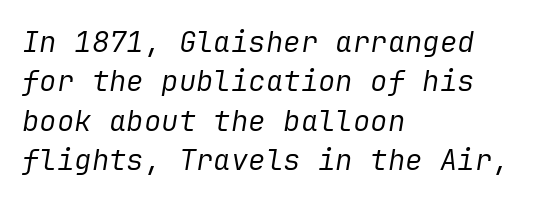
Baseline-to-baseline distance is the conventional proportion of letter height. The letterforms sit shoulder to shoulder at normal distance. Unbolded letterforms with no extra heft. Italic: yes, the glyphs are oblique. Only glyphs here, with clear space below each row. A student would call this left alignment; a typographer would say flush left, rag right.
